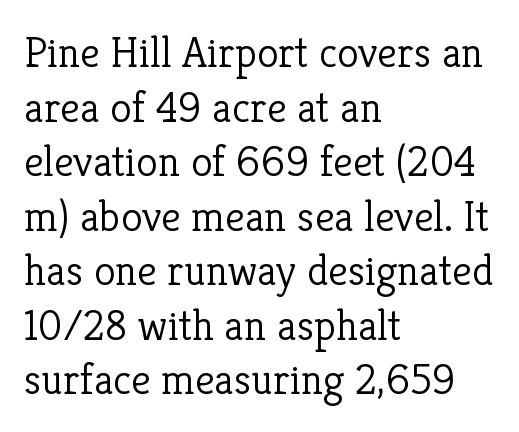
Q: Is the text bold? A: No.
Q: Is the text italic (slanted)? A: No, it is upright.
Q: Is the typeface a serif or a sans-serif typeface? A: Serif.
Q: Is the text underlined? A: No.
Q: How is the paragraph aligned? A: Left-aligned.
Q: Is the spacing between letters normal or unusually wide? A: Normal.
Q: Width (condensed, normal, or wide)? A: Normal.
Q: Stroke contrast? A: Low.
Q: x-height? A: Medium.
Q: Monospaced? A: No.
